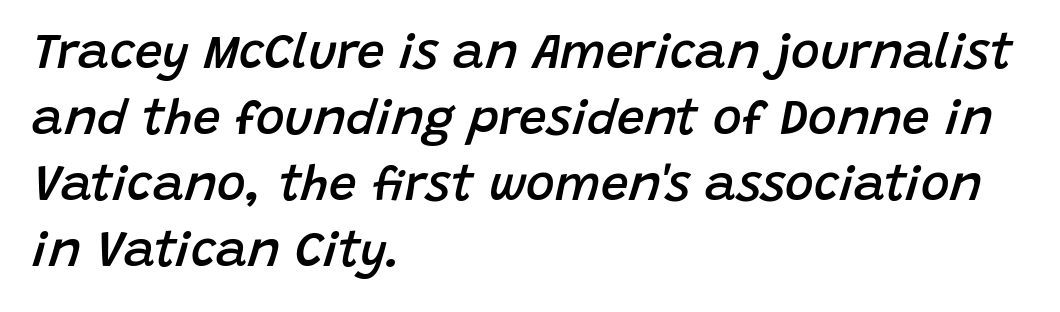
Q: Is the text bold? A: Semi-bold.
Q: Is the text italic (slanted)? A: Yes, it leans right by about 15 degrees.
Q: Is the text underlined? A: No.
Q: How is the paragraph aligned? A: Left-aligned.
Q: Is the spacing between letters normal or unusually wide? A: Normal.
Q: Is the spacing between lines tight, normal or loose? A: Normal.
Q: Width (condensed, normal, or wide)? A: Normal.
Q: Stroke contrast? A: Low.
Q: x-height? A: Large.
Q: Monospaced? A: No.
